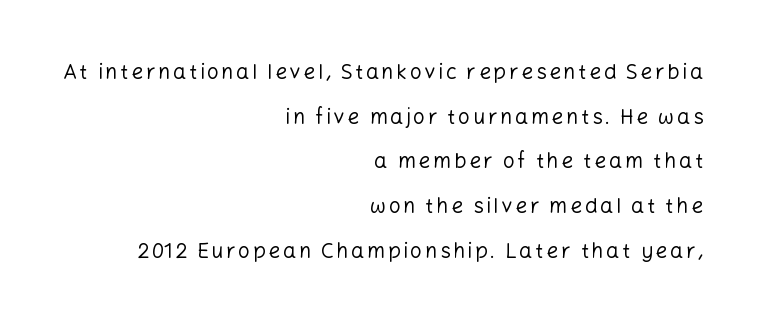
The image shows 21 px text type, upright; set right-aligned, loose line spacing (2.13x), not underlined.
